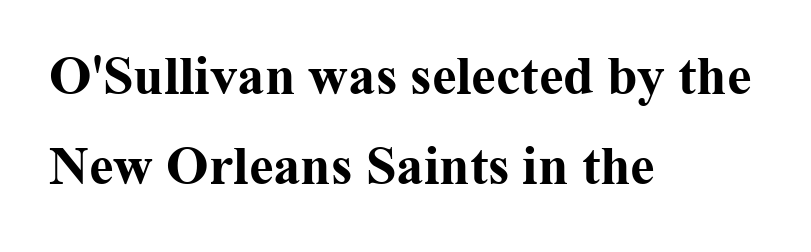
The image shows 55 px bold serif type, upright; set left-aligned, normal line spacing (1.64x), normal letter spacing, not underlined; medium stroke contrast and a medium x-height.
